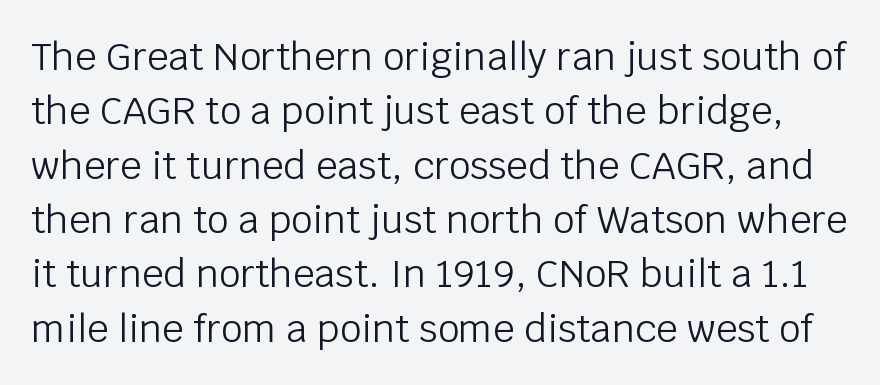
The image shows 38 px light sans-serif type, upright; set normal line spacing (1.43x), normal letter spacing, not underlined; low stroke contrast and a large x-height.
